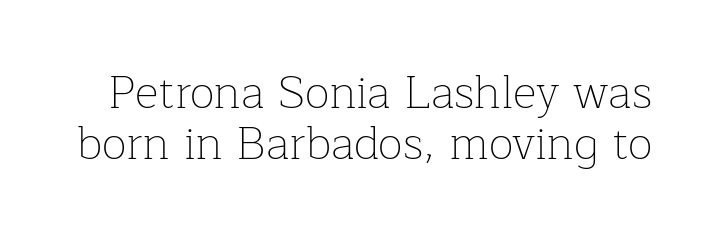
Q: Is the text bold? A: No.
Q: Is the text italic (slanted)? A: No, it is upright.
Q: Is the typeface a serif or a sans-serif typeface? A: Serif.
Q: Is the text underlined? A: No.
Q: Is the spacing between letters normal or unusually wide? A: Normal.
Q: Is the spacing between lines tight, normal or loose? A: Tight.
Q: Width (condensed, normal, or wide)? A: Normal.
Q: Stroke contrast? A: Low.
Q: x-height? A: Medium.
Q: Monospaced? A: No.
